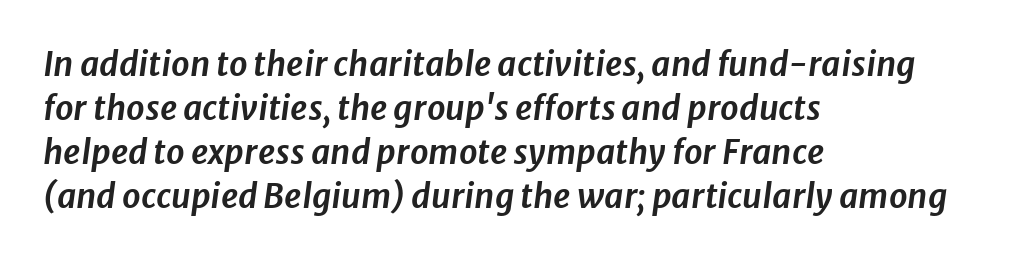
{"italic": "yes", "lean": "right", "slant_degrees": 8, "width": "normal", "stroke_contrast": "low", "x_height": "medium", "monospaced": "no", "underline": "no", "align": "left", "line_spacing": "normal", "line_spacing_ratio": 1.33, "letter_spacing": "normal", "letter_spacing_em": 0.0, "glyph_px": 33}
